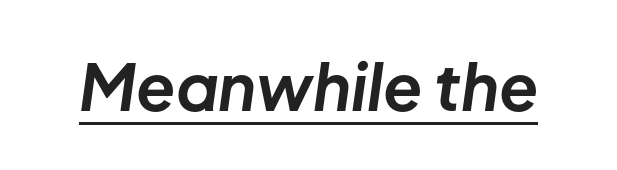
{"italic": "yes", "lean": "right", "slant_degrees": 8, "bold": "yes", "weight": "bold", "width": "normal", "stroke_contrast": "low", "x_height": "medium", "monospaced": "no", "underline": "yes", "letter_spacing": "normal", "letter_spacing_em": 0.0, "glyph_px": 64}
